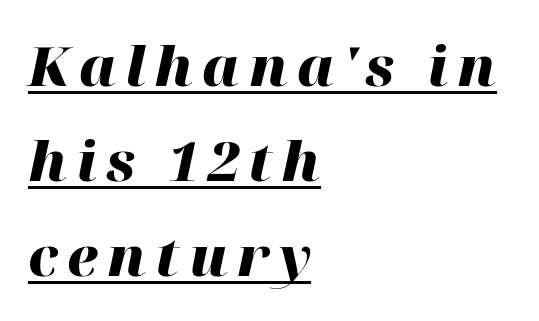
The lettering tilts uniformly, giving the passage an italic look. This rendering features underlined lettering. Compared with a centered layout, this one pins lines to the left instead. Think of a printed novel: that variable character pitch is what you see here. The face used here has the dense, thick strokes of a bold.
